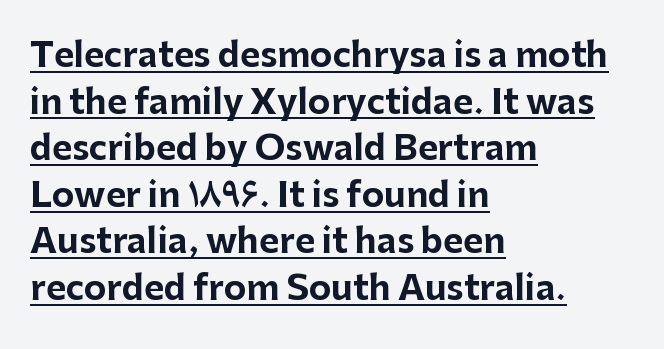
Observe the absence of serifs on each vertical stroke in this sample. The designer left line spacing at the default. On the weight axis this lands at bold, roughly 700. This sample carries an underscore along the baseline area.
